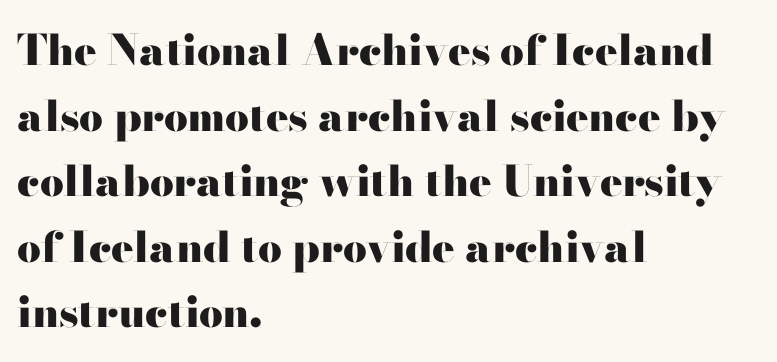
{"serif": "yes", "italic": "no", "bold": "yes", "weight": "heavy", "width": "wide", "stroke_contrast": "high", "x_height": "small", "monospaced": "no", "underline": "no", "align": "left", "line_spacing": "normal", "line_spacing_ratio": 1.56, "letter_spacing": "normal", "letter_spacing_em": 0.0, "glyph_px": 42}
